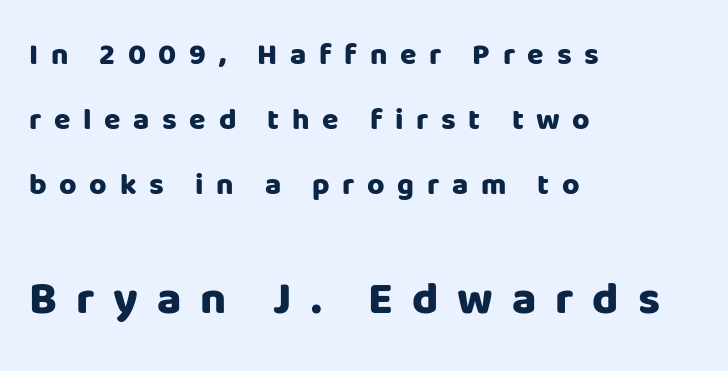
The image shows 45 px heavy sans-serif type, upright; set left-aligned, loose line spacing (2.17x), unusually wide letter spacing (+0.42 em), not underlined; the second (bottom) block is 1.5x larger; low stroke contrast and a large x-height.
